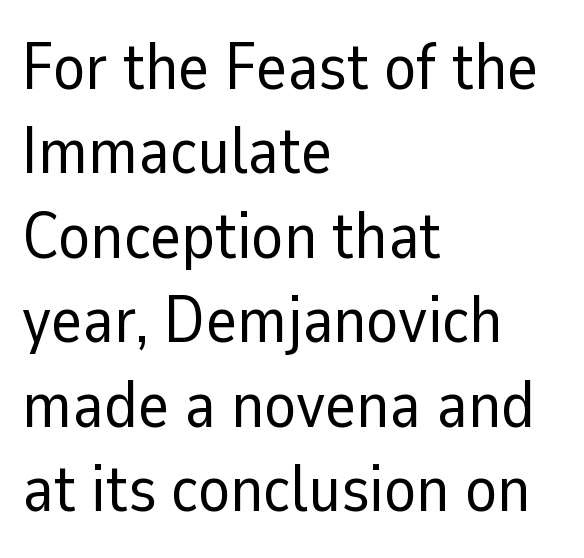
The rendering uses natural spacing where letterforms have individual widths. The letters carry no serifs — their stems end cleanly without finishing strokes. If you drew a line through each stem, it would be perfectly vertical. Just letters on the line, the space beneath them empty.
